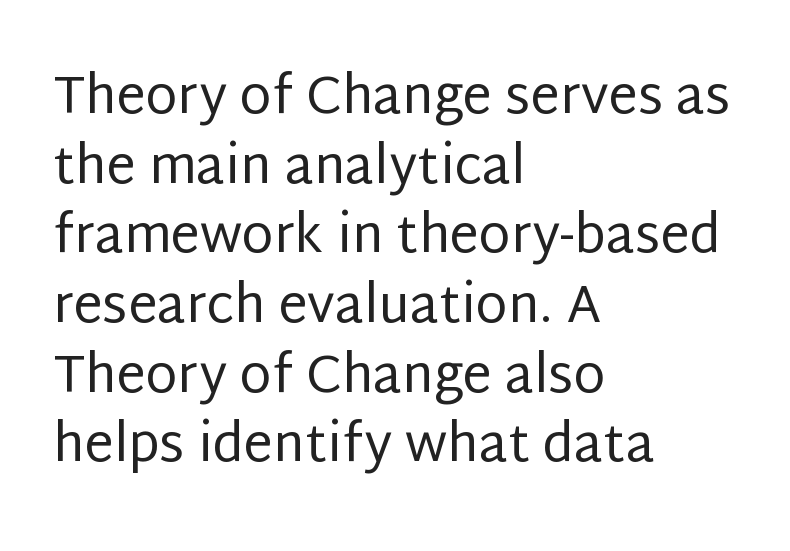
{"serif": "no", "italic": "no", "bold": "no", "weight": "regular", "width": "normal", "stroke_contrast": "low", "x_height": "large", "monospaced": "no", "underline": "no", "align": "left", "line_spacing": "normal", "line_spacing_ratio": 1.34, "letter_spacing": "normal", "letter_spacing_em": 0.0, "glyph_px": 52}
